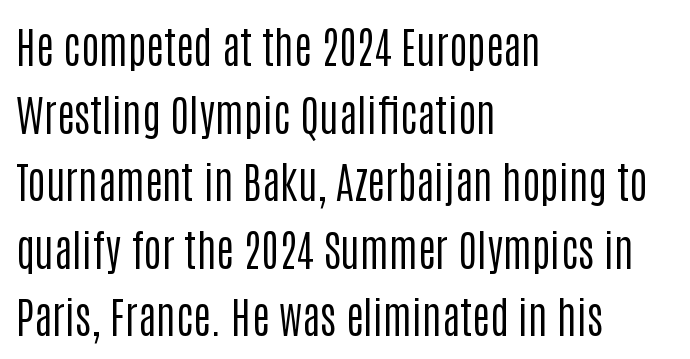
{"serif": "no", "italic": "no", "bold": "no", "weight": "regular", "width": "condensed", "stroke_contrast": "low", "x_height": "large", "monospaced": "no", "underline": "no", "align": "left", "line_spacing": "normal", "line_spacing_ratio": 1.57, "letter_spacing": "normal", "letter_spacing_em": 0.0, "glyph_px": 43}
